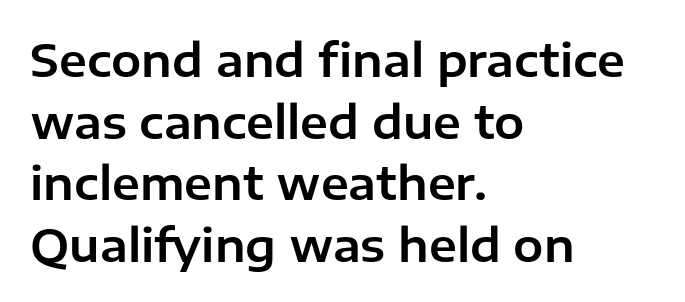
{"serif": "no", "italic": "no", "width": "normal", "stroke_contrast": "low", "x_height": "medium", "monospaced": "no", "underline": "no", "align": "left", "line_spacing": "normal", "line_spacing_ratio": 1.37, "letter_spacing": "normal", "letter_spacing_em": 0.0, "glyph_px": 45}
